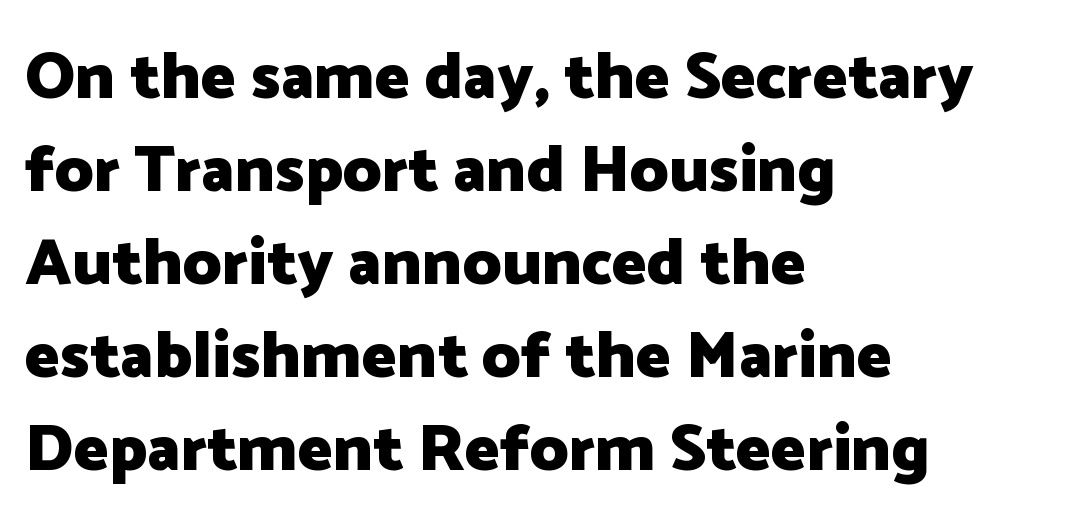
The image shows 66 px heavy sans-serif type, upright; set left-aligned, normal line spacing (1.41x), normal letter spacing, not underlined; low stroke contrast and a medium x-height.
